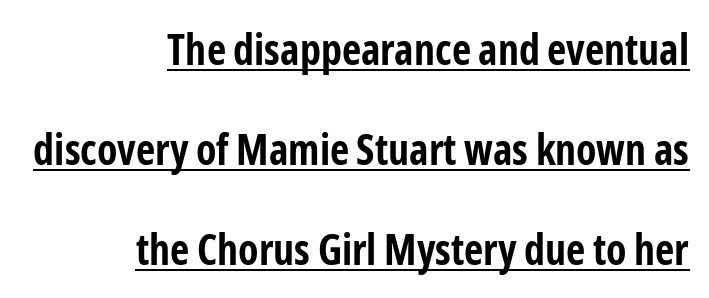
A typesetter would mark this as roman, not italic. The space between consecutive lines is lavish. A baseline rule has been typeset under these characters. The font family rendered here belongs to the sans-serif group.
